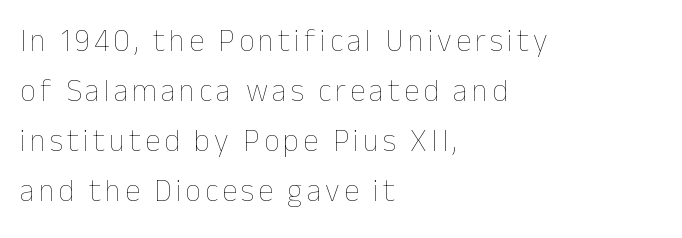
Q: Is the text bold? A: No.
Q: Is the text italic (slanted)? A: No, it is upright.
Q: Is the text underlined? A: No.
Q: How is the paragraph aligned? A: Left-aligned.
Q: Is the spacing between lines tight, normal or loose? A: Normal.
Q: Width (condensed, normal, or wide)? A: Normal.
Q: Stroke contrast? A: Low.
Q: x-height? A: Medium.
Q: Monospaced? A: No.
